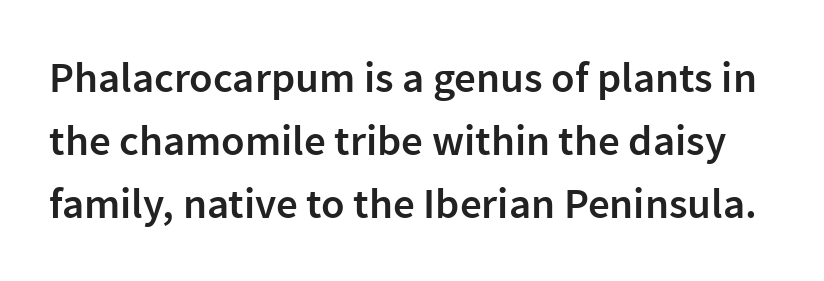
The characters look somewhat weighty, a semibold short of true bold. This rendering leaves character spacing at its baseline value. Honestly, the row spacing looks completely unremarkable. Do the letters lean? They stand straight.
